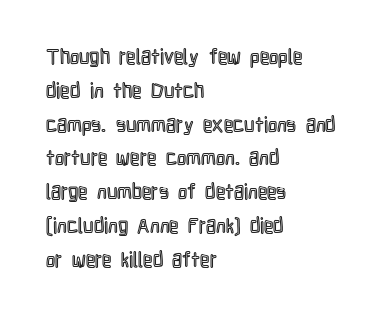
Q: Is the text italic (slanted)? A: No, it is upright.
Q: Is the text underlined? A: No.
Q: How is the paragraph aligned? A: Left-aligned.
Q: Is the spacing between letters normal or unusually wide? A: Normal.
Q: Is the spacing between lines tight, normal or loose? A: Normal.
